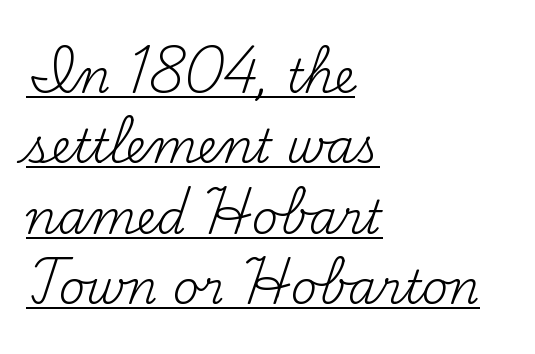
The image shows 46 px regular-weight serif type; set left-aligned, normal line spacing (1.53x), normal letter spacing, underlined; medium stroke contrast and a small x-height.
